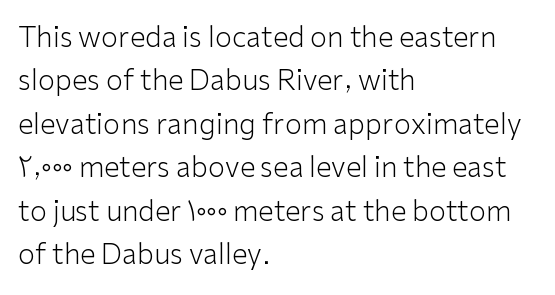
{"serif": "no", "italic": "no", "bold": "no", "weight": "light", "width": "normal", "stroke_contrast": "low", "x_height": "medium", "monospaced": "no", "underline": "no", "align": "left", "line_spacing": "normal", "line_spacing_ratio": 1.55, "letter_spacing": "normal", "letter_spacing_em": 0.0, "glyph_px": 28}
